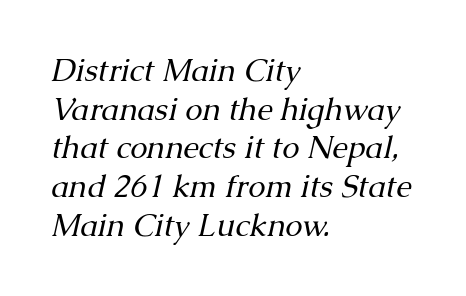
Q: Is the text bold? A: No.
Q: Is the text italic (slanted)? A: Yes, it leans right by about 13 degrees.
Q: Is the typeface a serif or a sans-serif typeface? A: Serif.
Q: Is the text underlined? A: No.
Q: How is the paragraph aligned? A: Left-aligned.
Q: Is the spacing between letters normal or unusually wide? A: Normal.
Q: Is the spacing between lines tight, normal or loose? A: Normal.
Q: Width (condensed, normal, or wide)? A: Normal.
Q: Stroke contrast? A: Medium.
Q: x-height? A: Medium.
Q: Monospaced? A: No.
